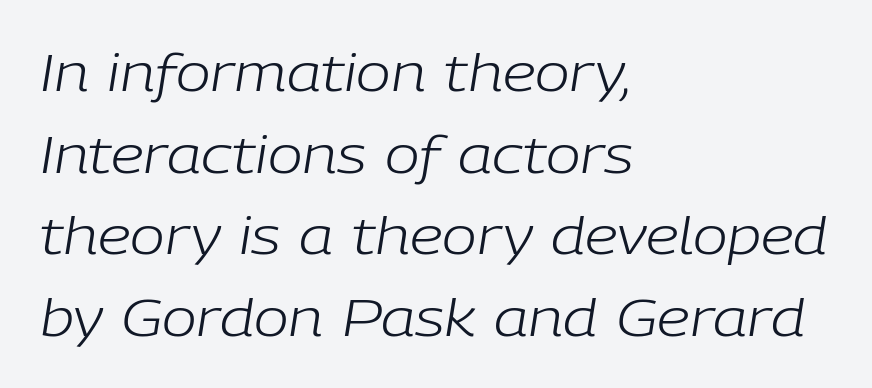
Q: Is the text bold? A: No.
Q: Is the text italic (slanted)? A: Yes, it leans right by about 9 degrees.
Q: Is the text underlined? A: No.
Q: How is the paragraph aligned? A: Left-aligned.
Q: Is the spacing between letters normal or unusually wide? A: Normal.
Q: Is the spacing between lines tight, normal or loose? A: Normal.
Q: Width (condensed, normal, or wide)? A: Normal.
Q: Stroke contrast? A: Low.
Q: x-height? A: Medium.
Q: Monospaced? A: No.
